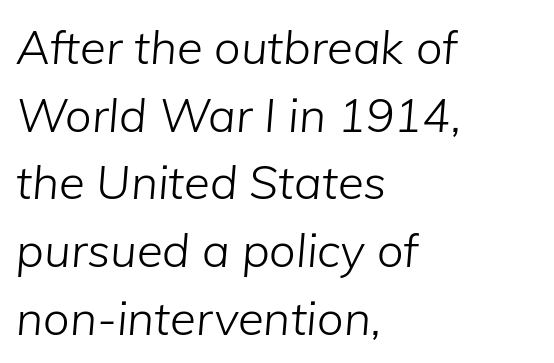
{"italic": "yes", "lean": "right", "slant_degrees": 5, "bold": "no", "weight": "light", "width": "normal", "stroke_contrast": "low", "x_height": "medium", "monospaced": "no", "underline": "no", "align": "left", "line_spacing": "normal", "line_spacing_ratio": 1.44, "letter_spacing": "normal", "letter_spacing_em": 0.0, "glyph_px": 47}
